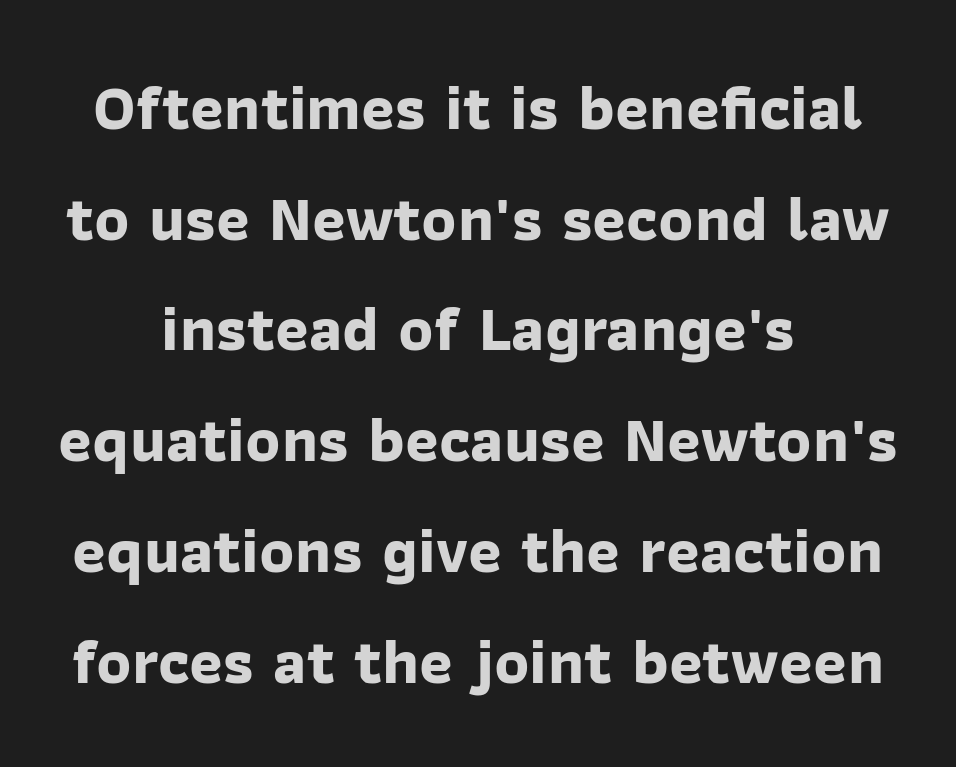
Serifs: no, the terminals of the letterforms are clean. The rendering keeps characters at their native spacing. The paragraph shown floats in the horizontal middle. These lines are rendered in a variable-pitch font.
